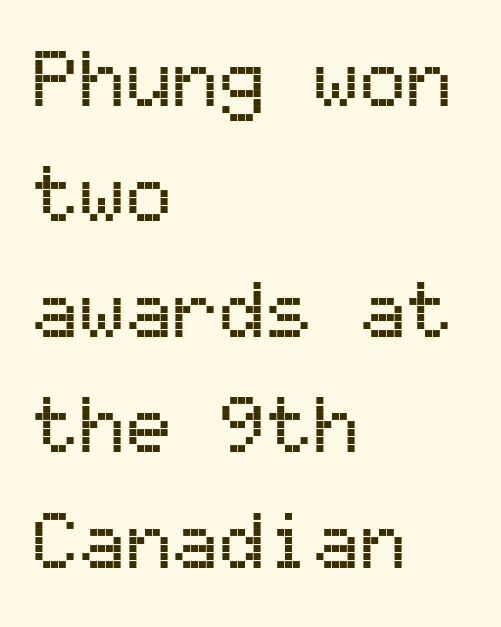
{"serif": "no", "italic": "no", "width": "normal", "stroke_contrast": "medium", "x_height": "medium", "monospaced": "yes", "underline": "no", "align": "left", "line_spacing": "normal", "line_spacing_ratio": 1.48, "letter_spacing": "normal", "letter_spacing_em": 0.0, "glyph_px": 78}
